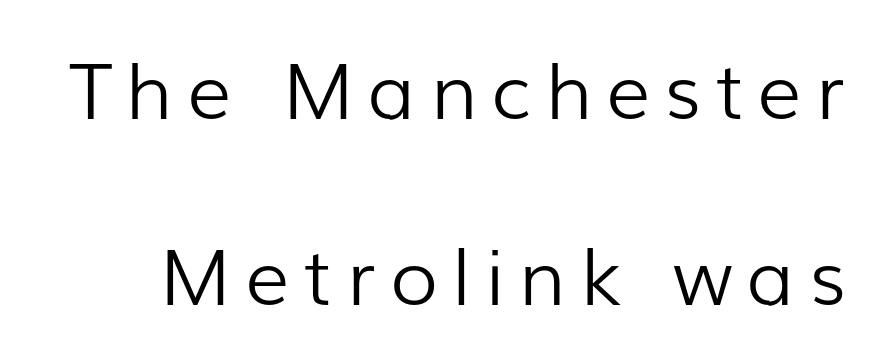
Q: Is the text bold? A: No.
Q: Is the text italic (slanted)? A: No, it is upright.
Q: Is the typeface a serif or a sans-serif typeface? A: Sans-serif.
Q: Is the text underlined? A: No.
Q: Is the spacing between lines tight, normal or loose? A: Loose.
Q: Width (condensed, normal, or wide)? A: Normal.
Q: Stroke contrast? A: Low.
Q: x-height? A: Medium.
Q: Monospaced? A: No.
